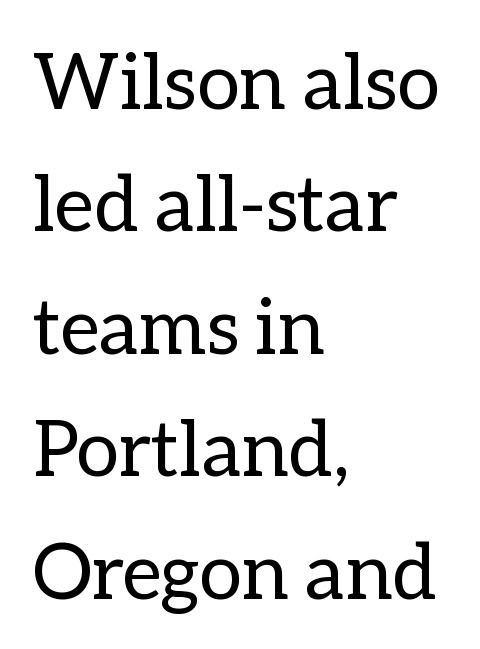
The image shows 77 px regular-weight type, upright; set left-aligned, normal line spacing (1.59x), normal letter spacing, not underlined; low stroke contrast and a medium x-height.
